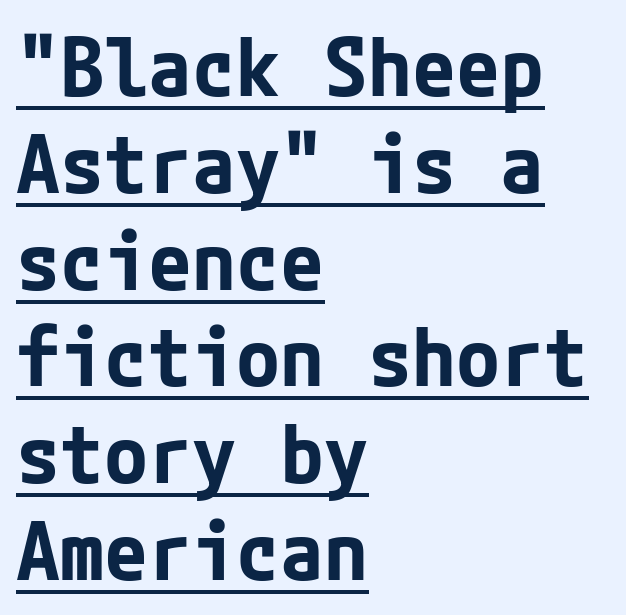
When letters stand straight like this, we call the style roman or upright. Font category for this specimen: sans-serif. These lines carry a lot of weight — the face is fully bold. One-word summary of the alignment: left.
